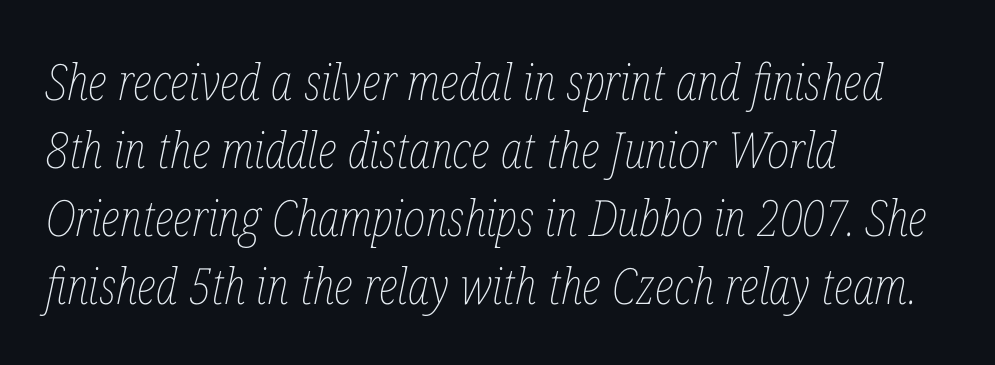
The image shows 50 px thin, condensed type, italic (leaning right); set left-aligned, normal line spacing (1.36x), normal letter spacing, not underlined; low stroke contrast and a medium x-height.
